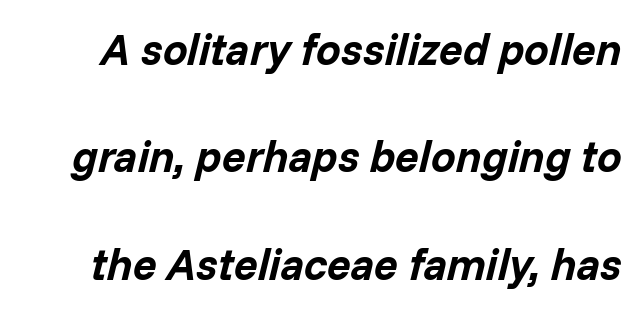
The horizontal fit of the characters is conventional and even. Typographic density is high because the face is bold. The specimen reads as italic at a glance. The letters advance in unequal steps, a hallmark of proportional type. The designer dialed line spacing up above the default.
